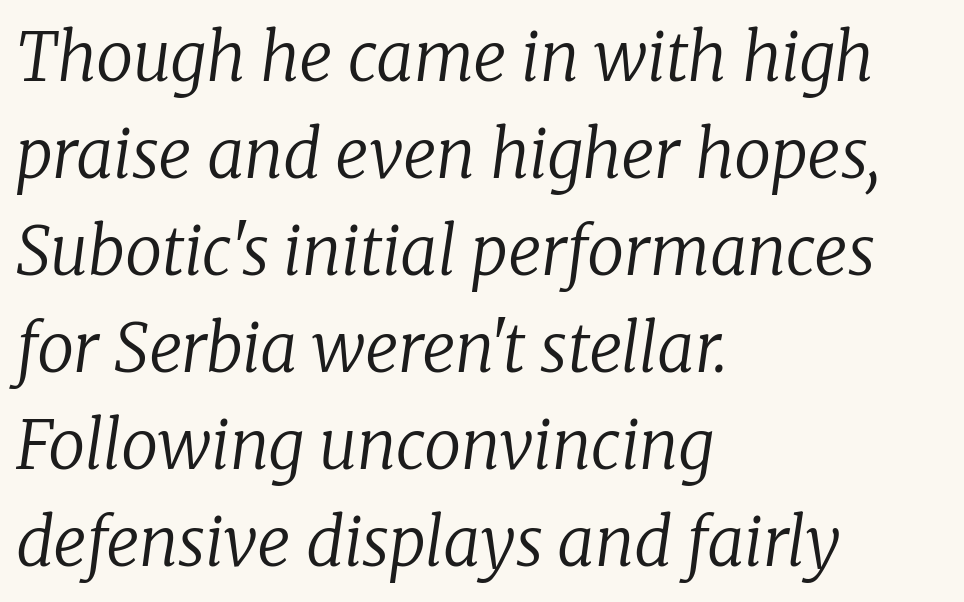
Character widths vary here, with narrow letters taking less room than wide ones. A classic flush-left, rag-right setting is used for this passage. Yep, those are serifs on the letters. The area under the type is left untouched. Inter-character spacing is left at the font's built-in metrics.
